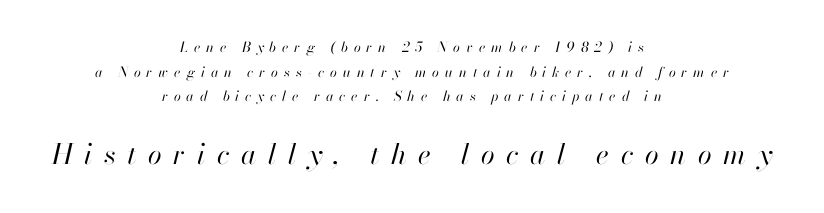
The image shows 28 px regular-weight type, italic (leaning right); set centered, line spacing 1.76x, unusually wide letter spacing (+0.42 em), not underlined; the second (bottom) block is 2.0x larger; high stroke contrast and a small x-height.
